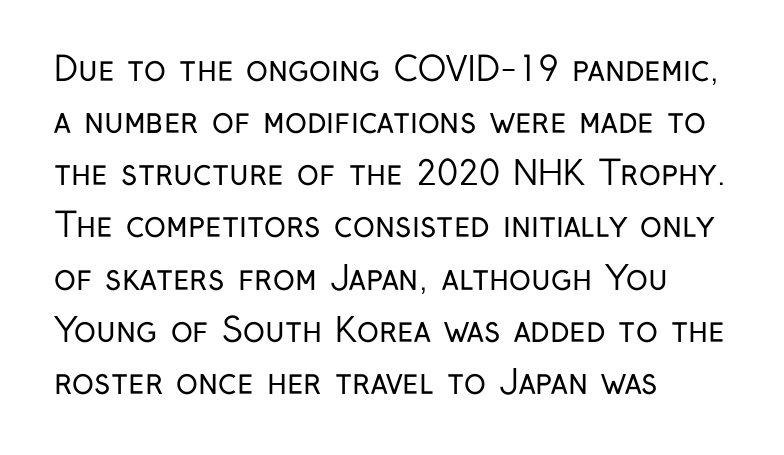
{"serif": "no", "italic": "no", "bold": "no", "weight": "regular", "width": "condensed", "stroke_contrast": "low", "x_height": "medium", "monospaced": "no", "underline": "no", "align": "left", "line_spacing": "normal", "line_spacing_ratio": 1.58, "letter_spacing": "normal", "letter_spacing_em": 0.0, "glyph_px": 33}
